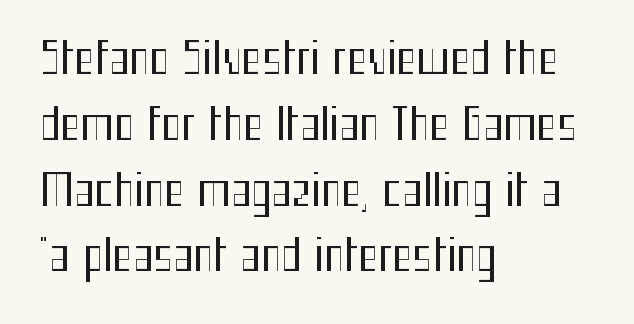
Default kerning and tracking; the words read as compact shapes. The strip under each line holds only bare page. Compared with a typical body face, this is equally light or lighter still. Are there feet on the stems? There aren't — it's a sans.
